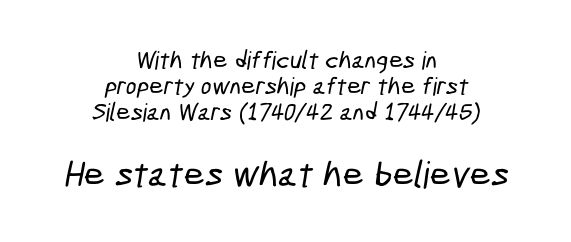
Q: Is the typeface a serif or a sans-serif typeface? A: Sans-serif.
Q: Is the text underlined? A: No.
Q: How is the paragraph aligned? A: Centered.
Q: Is the spacing between letters normal or unusually wide? A: Normal.
Q: Is the spacing between lines tight, normal or loose? A: Tight.
Q: Which block of text is set in a larger size, the first (top) or the second (bottom)? A: The second (bottom) one.
Q: Width (condensed, normal, or wide)? A: Condensed.
Q: Stroke contrast? A: Low.
Q: x-height? A: Medium.
Q: Monospaced? A: No.
